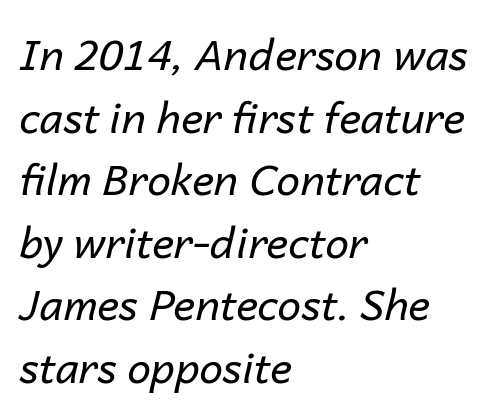
{"italic": "yes", "lean": "right", "slant_degrees": 14, "bold": "no", "weight": "regular", "width": "normal", "stroke_contrast": "low", "x_height": "medium", "monospaced": "no", "underline": "no", "align": "left", "line_spacing": "normal", "line_spacing_ratio": 1.49, "letter_spacing": "normal", "letter_spacing_em": 0.0, "glyph_px": 42}
